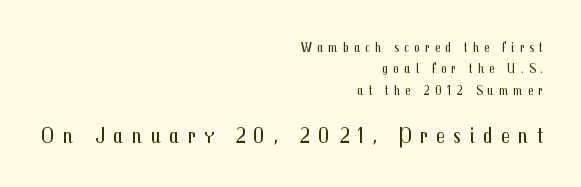
The image shows 23 px text type, upright; set right-aligned, normal line spacing (1.52x), unusually wide letter spacing (+0.36 em), not underlined; the second (bottom) block is 1.64x larger.
